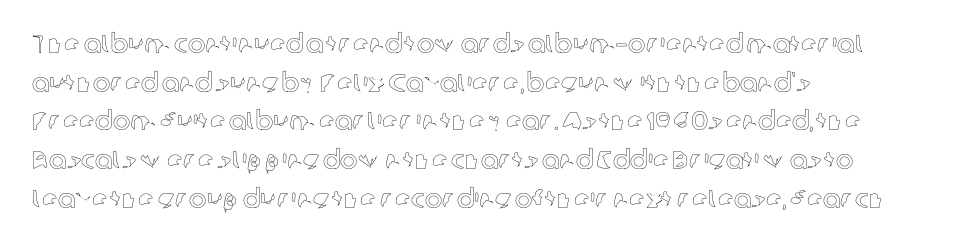
The image shows 26 px text type, upright; set left-aligned, normal line spacing (1.49x), normal letter spacing, not underlined.
